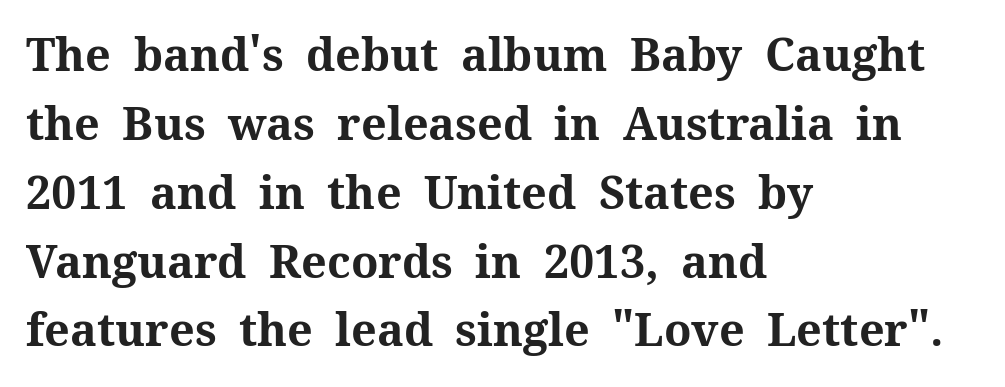
Heavy, bold letterforms. Do the characters align in a grid? No, the font is proportional. Classification — serif. The gap between lines stays unmarked. Normally led — the rows are evenly, conventionally spaced. The face used here is rendered with its standard letterfit.
